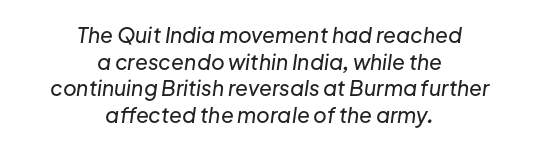
A typesetter would mark this as italic. Caption: multi-line text, centered on the measure. Glyph-to-glyph distance matches everyday printed text. In terms of leading, this rendering sits right in the middle. The baseline area is clear.
